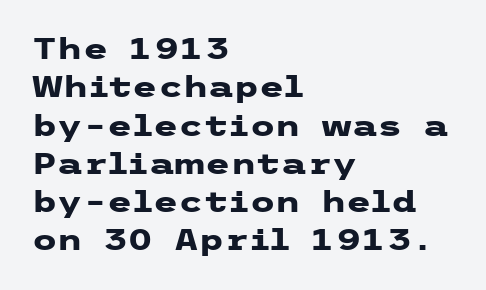
{"serif": "no", "italic": "no", "bold": "yes", "weight": "heavy", "width": "wide", "stroke_contrast": "low", "x_height": "medium", "underline": "no", "align": "left", "line_spacing": "normal", "line_spacing_ratio": 1.32, "letter_spacing": "normal", "letter_spacing_em": 0.0, "glyph_px": 29}
